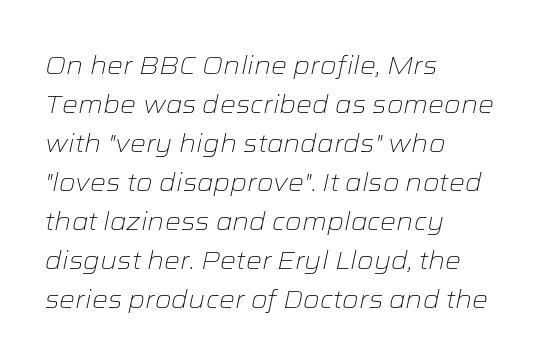
{"italic": "yes", "lean": "right", "slant_degrees": 12, "bold": "no", "underline": "no", "align": "left", "line_spacing": "normal", "line_spacing_ratio": 1.56, "letter_spacing": "normal", "letter_spacing_em": 0.0, "glyph_px": 25}
